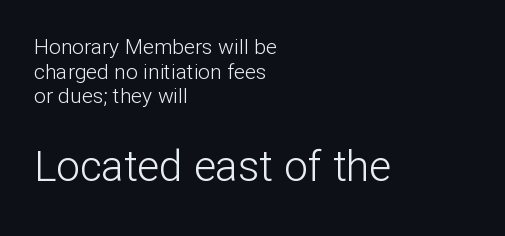
{"serif": "no", "italic": "no", "bold": "no", "weight": "light", "width": "normal", "stroke_contrast": "low", "x_height": "medium", "monospaced": "no", "underline": "no", "align": "left", "line_spacing_ratio": 1.17, "letter_spacing": "normal", "letter_spacing_em": 0.0, "larger_block": "second", "size_ratio": 2.0, "glyph_px": 42}
